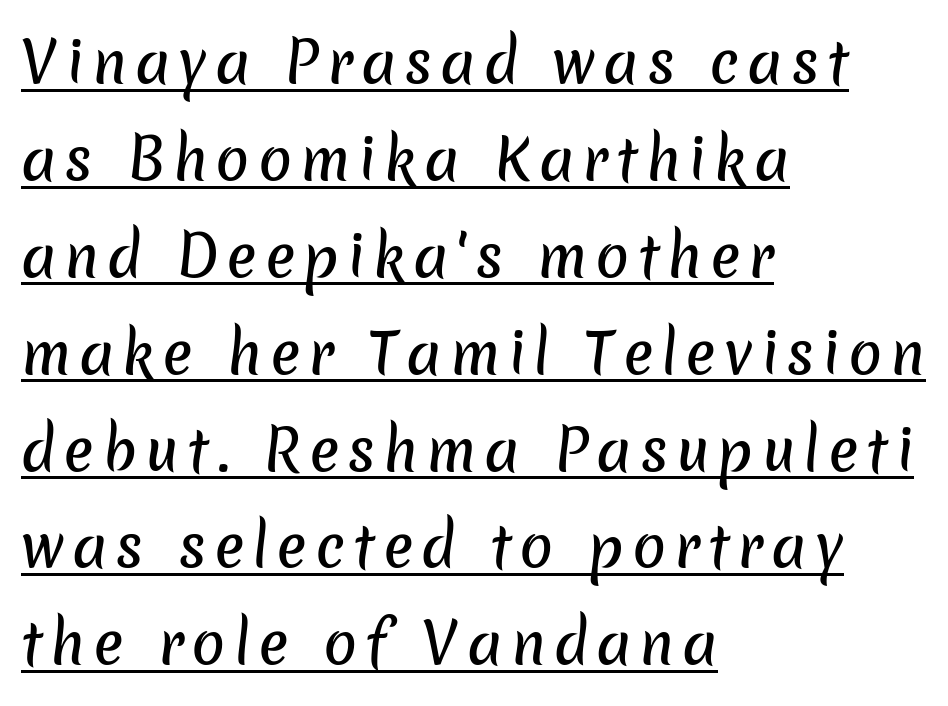
The image shows 56 px sans-serif type; set left-aligned, line spacing 1.73x, underlined; low stroke contrast and a medium x-height.
